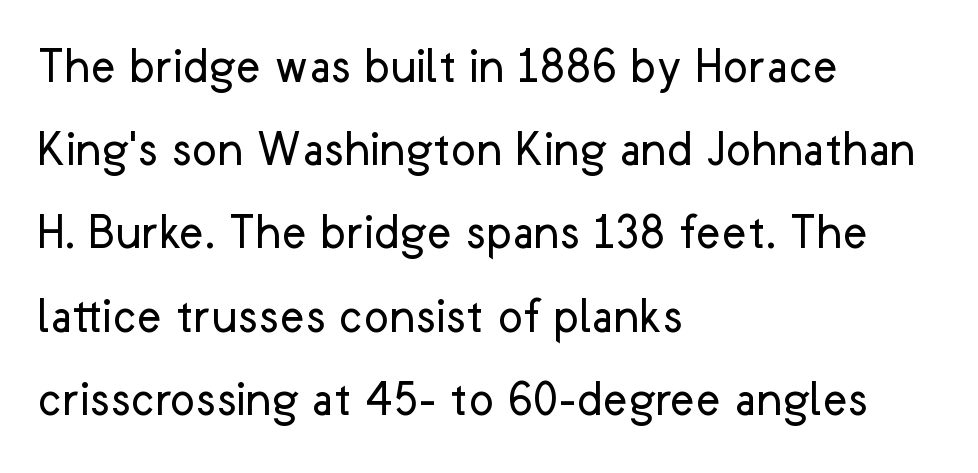
Q: Is the text bold? A: No.
Q: Is the text italic (slanted)? A: No, it is upright.
Q: Is the typeface a serif or a sans-serif typeface? A: Sans-serif.
Q: Is the text underlined? A: No.
Q: How is the paragraph aligned? A: Left-aligned.
Q: Is the spacing between letters normal or unusually wide? A: Normal.
Q: Is the spacing between lines tight, normal or loose? A: Normal.
Q: Width (condensed, normal, or wide)? A: Normal.
Q: Stroke contrast? A: Low.
Q: x-height? A: Medium.
Q: Monospaced? A: No.
